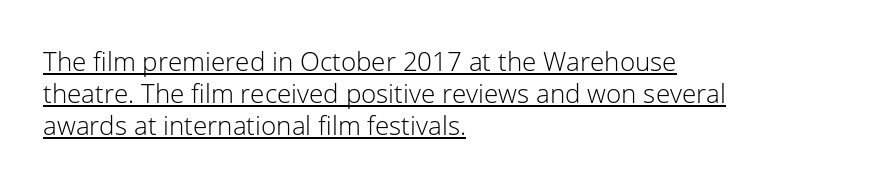
The image shows 26 px text type, upright; set left-aligned, line spacing 1.23x, normal letter spacing, underlined.
